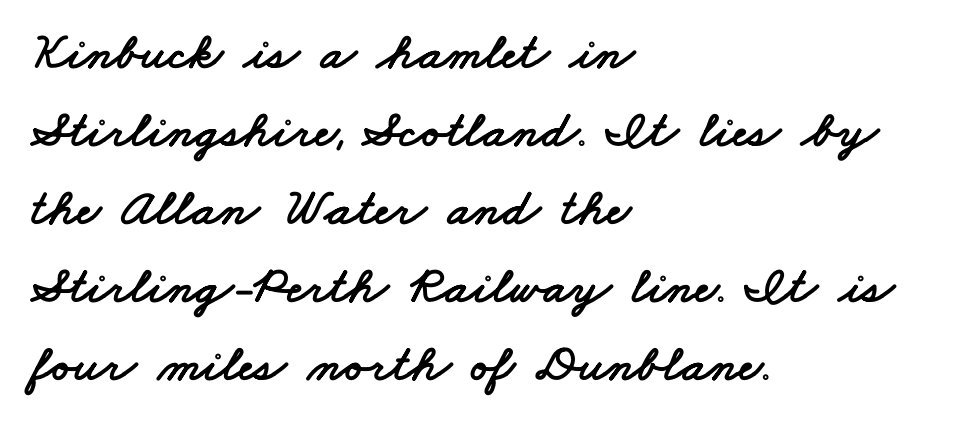
Q: Is the typeface a serif or a sans-serif typeface? A: Sans-serif.
Q: Is the text underlined? A: No.
Q: How is the paragraph aligned? A: Left-aligned.
Q: Is the spacing between letters normal or unusually wide? A: Normal.
Q: Is the spacing between lines tight, normal or loose? A: Normal.
Q: Width (condensed, normal, or wide)? A: Wide.
Q: Stroke contrast? A: Low.
Q: x-height? A: Small.
Q: Monospaced? A: No.
